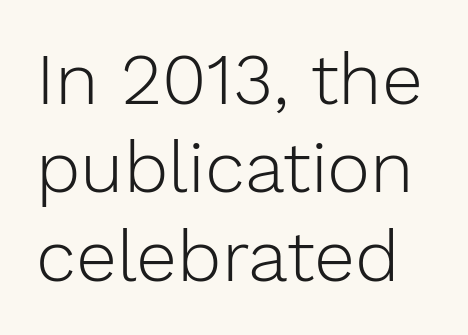
{"serif": "no", "italic": "no", "bold": "no", "weight": "light", "width": "normal", "stroke_contrast": "low", "x_height": "medium", "monospaced": "no", "underline": "no", "line_spacing_ratio": 1.21, "letter_spacing": "normal", "letter_spacing_em": 0.0, "glyph_px": 73}
